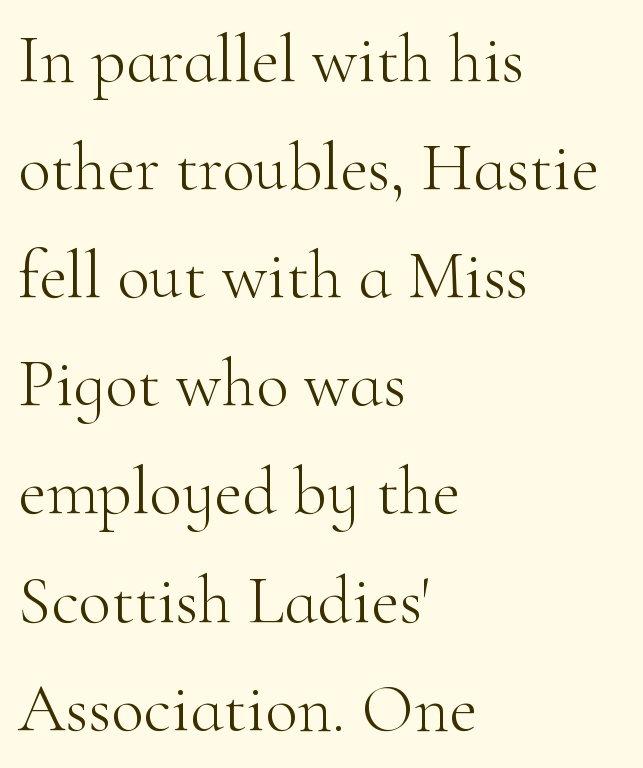
{"serif": "yes", "italic": "no", "bold": "no", "weight": "light", "width": "normal", "stroke_contrast": "high", "x_height": "small", "monospaced": "no", "underline": "no", "align": "left", "line_spacing": "normal", "line_spacing_ratio": 1.59, "letter_spacing": "normal", "letter_spacing_em": 0.0, "glyph_px": 68}
